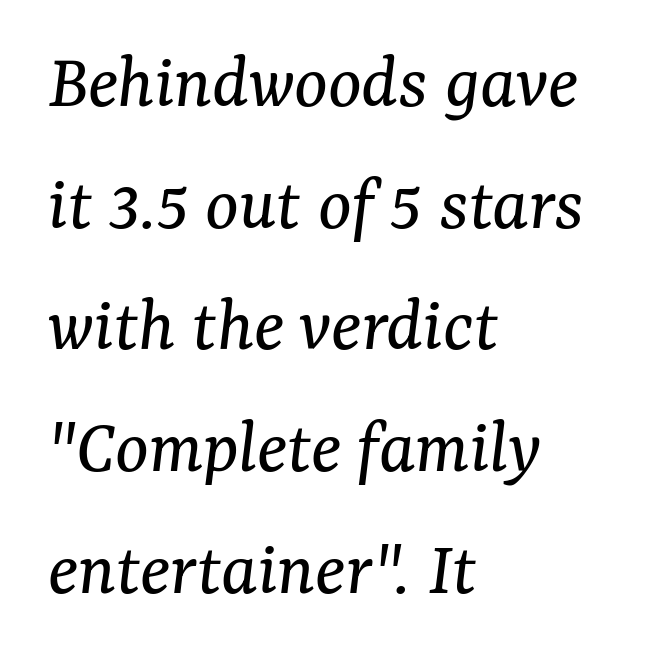
The image shows 79 px regular-weight serif type, italic (leaning right); set left-aligned, normal line spacing (1.54x), normal letter spacing, not underlined; medium stroke contrast and a medium x-height.
